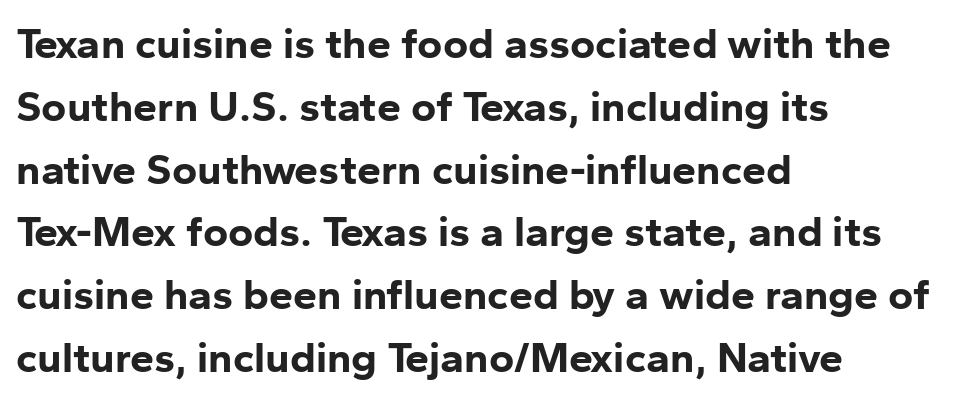
The image shows 43 px bold sans-serif type, upright; set left-aligned, normal line spacing (1.46x), normal letter spacing, not underlined; low stroke contrast and a medium x-height.
